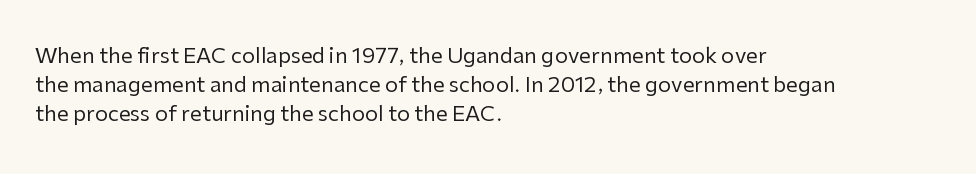
Tracking here is standard; glyphs follow each other at the usual distance. Heft: none added — not bold. These lines are set flush left with a ragged right edge. The letters stand straight up with perfectly vertical stems. Has an underline been added? It has not.
